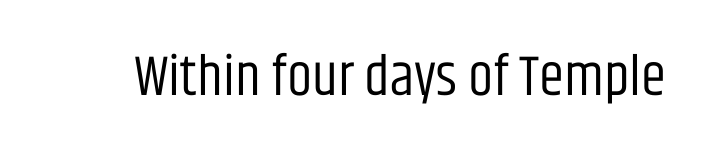
{"serif": "no", "italic": "no", "bold": "no", "weight": "regular", "width": "condensed", "stroke_contrast": "low", "x_height": "large", "monospaced": "no", "underline": "no", "letter_spacing": "normal", "letter_spacing_em": 0.0, "glyph_px": 57}
